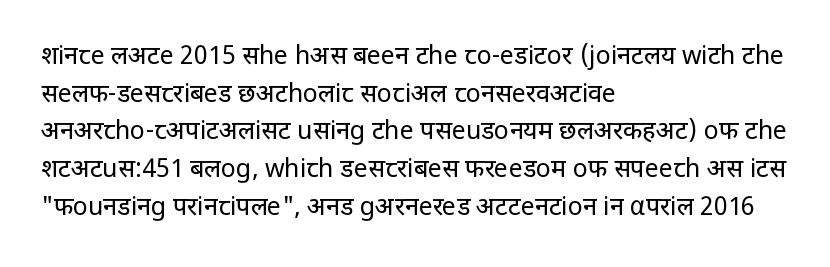
{"italic": "no", "bold": "no", "underline": "no", "align": "left", "line_spacing": "normal", "line_spacing_ratio": 1.51, "letter_spacing": "normal", "letter_spacing_em": 0.0, "glyph_px": 25}
